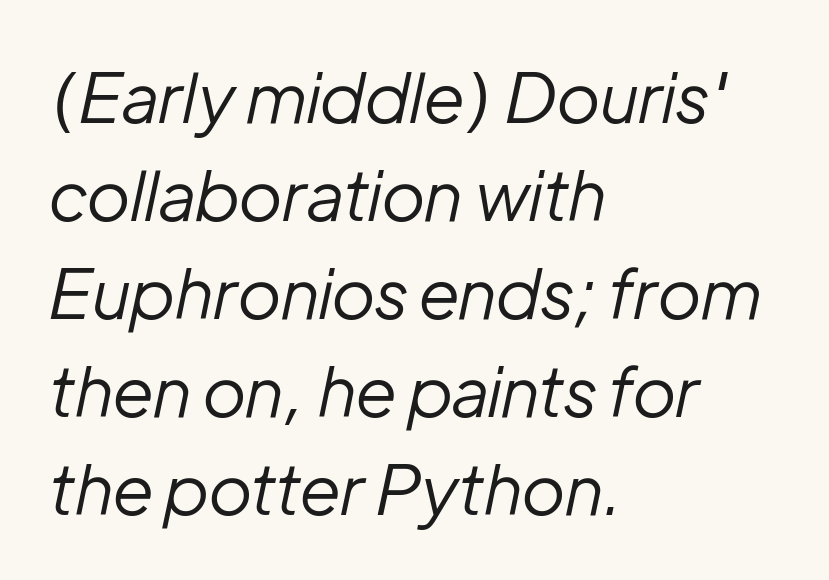
Q: Is the text bold? A: No.
Q: Is the text italic (slanted)? A: Yes, it leans right by about 12 degrees.
Q: Is the text underlined? A: No.
Q: How is the paragraph aligned? A: Left-aligned.
Q: Is the spacing between letters normal or unusually wide? A: Normal.
Q: Is the spacing between lines tight, normal or loose? A: Normal.
Q: Width (condensed, normal, or wide)? A: Normal.
Q: Stroke contrast? A: Low.
Q: x-height? A: Medium.
Q: Monospaced? A: No.
